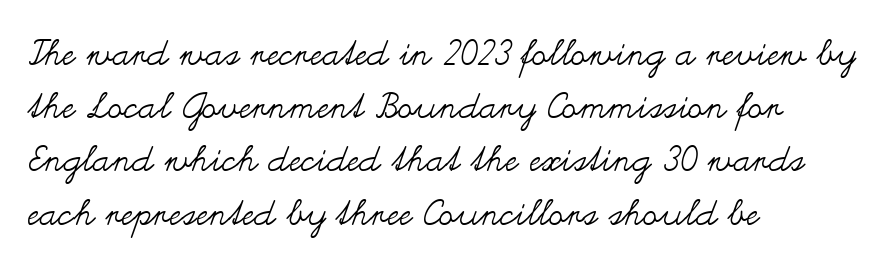
{"bold": "no", "weight": "regular", "width": "wide", "stroke_contrast": "medium", "x_height": "small", "monospaced": "no", "underline": "no", "align": "left", "line_spacing": "normal", "line_spacing_ratio": 1.52, "letter_spacing": "normal", "letter_spacing_em": 0.0, "glyph_px": 35}
